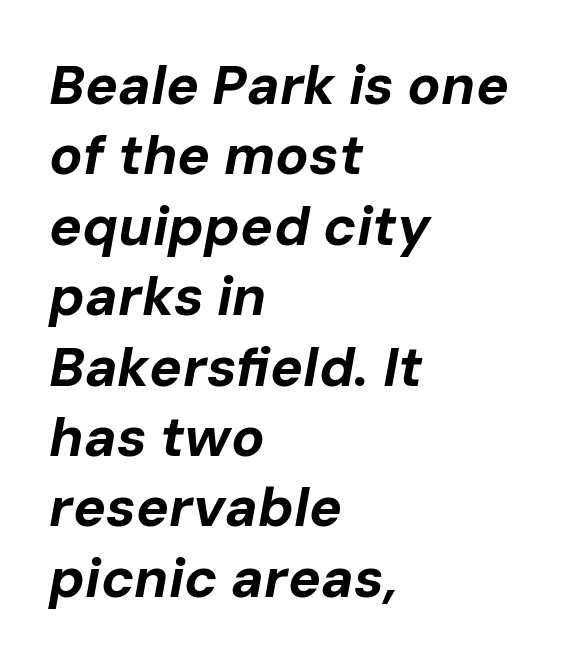
{"italic": "yes", "lean": "right", "slant_degrees": 10, "bold": "yes", "weight": "bold", "width": "normal", "stroke_contrast": "low", "x_height": "medium", "monospaced": "no", "underline": "no", "align": "left", "line_spacing": "normal", "line_spacing_ratio": 1.28, "letter_spacing": "normal", "letter_spacing_em": 0.0, "glyph_px": 55}
